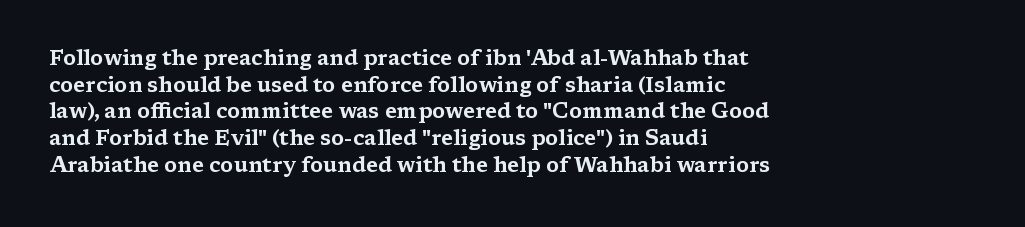
Q: Is the text italic (slanted)? A: No, it is upright.
Q: Is the text underlined? A: No.
Q: How is the paragraph aligned? A: Left-aligned.
Q: Is the spacing between letters normal or unusually wide? A: Normal.
Q: Is the spacing between lines tight, normal or loose? A: Normal.
